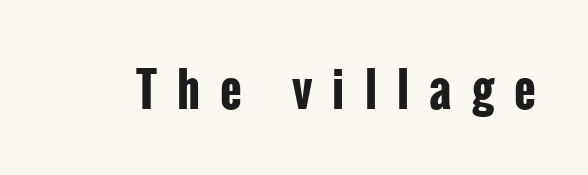
What weight is shown? A full bold with thick strokes. Posture: vertical. Do the characters align in a grid? No, the font is proportional. The type family on display is of the sans-serif kind. You could only call the tracking loose — the letters float apart. The space directly below the letters is spotless.
